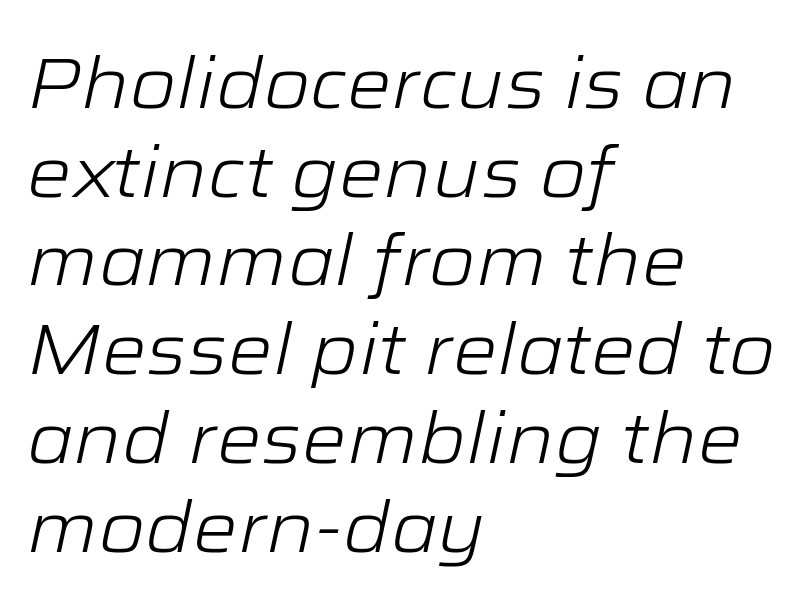
The image shows 71 px light, wide type, italic (leaning right); set left-aligned, normal line spacing (1.25x), normal letter spacing, not underlined; low stroke contrast and a medium x-height.
